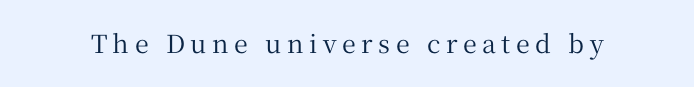
The horizontal fit of the characters is loose and conspicuously gappy. Honestly, there is no underline to notice here at all. A roman cut, with each character standing at attention.
